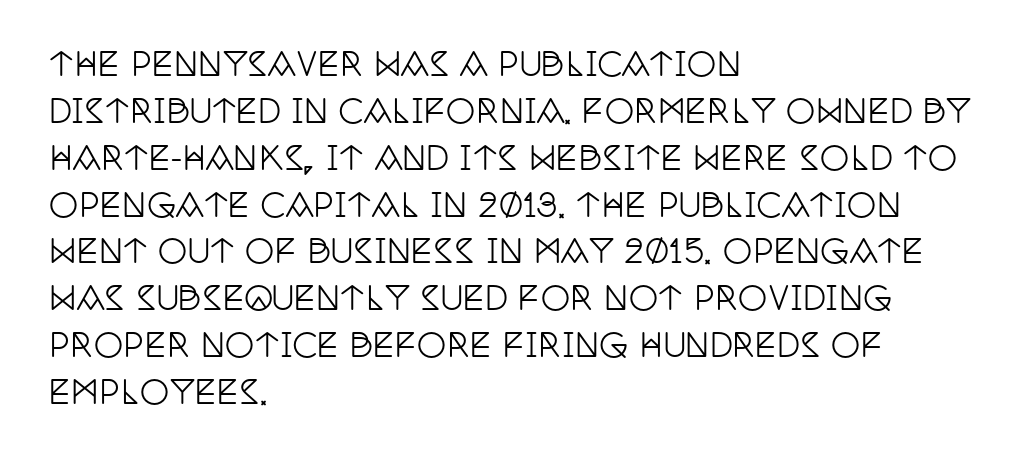
{"serif": "yes", "italic": "no", "width": "condensed", "stroke_contrast": "low", "x_height": "large", "monospaced": "no", "underline": "no", "align": "left", "line_spacing": "normal", "line_spacing_ratio": 1.42, "letter_spacing": "normal", "letter_spacing_em": 0.0, "glyph_px": 33}
